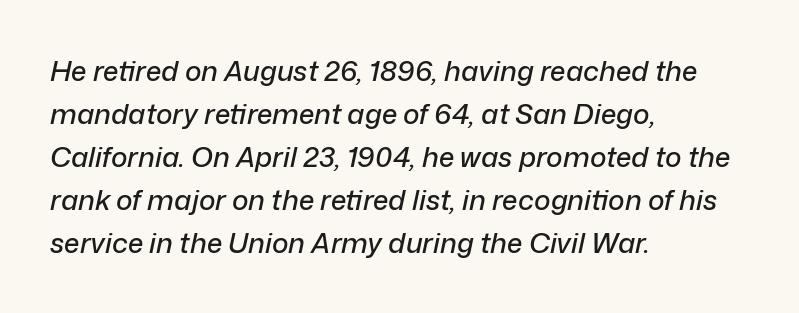
The image shows 28 px text type, italic (leaning right); set left-aligned, normal line spacing (1.54x), normal letter spacing, not underlined; low stroke contrast and a medium x-height.
